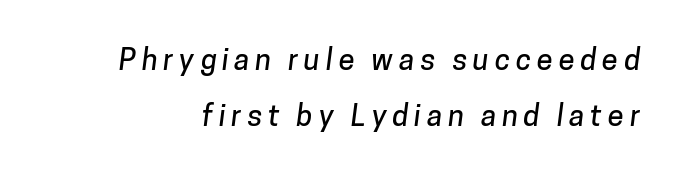
Proportional: the letters do not fall into vertical columns. Line spacing here is loose. Typographically, this falls in the sans-serif category. The zone under the glyphs is completely vacant. Words appear elongated and porous because spacing is wide.
